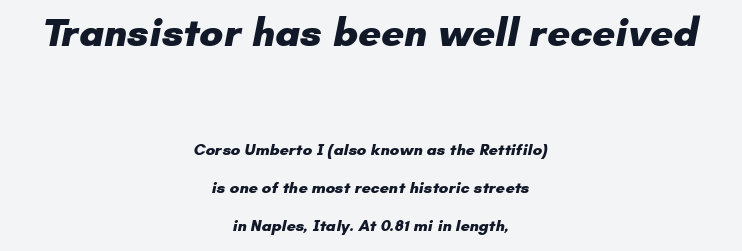
Q: Is the text bold? A: Yes.
Q: Is the typeface a serif or a sans-serif typeface? A: Sans-serif.
Q: Is the text underlined? A: No.
Q: How is the paragraph aligned? A: Centered.
Q: Is the spacing between letters normal or unusually wide? A: Normal.
Q: Is the spacing between lines tight, normal or loose? A: Loose.
Q: Which block of text is set in a larger size, the first (top) or the second (bottom)? A: The first (top) one.
Q: Width (condensed, normal, or wide)? A: Normal.
Q: Stroke contrast? A: Low.
Q: x-height? A: Small.
Q: Monospaced? A: No.
